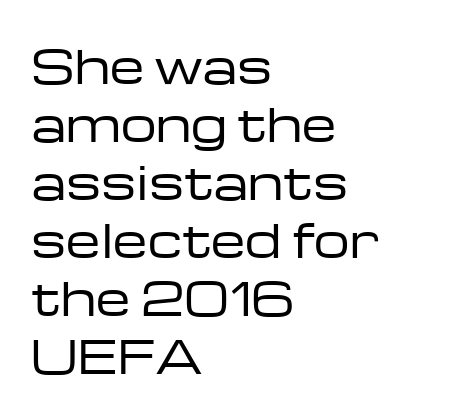
Rule under the text: the space is simply empty. Caption: multi-line text, flush left, ragged right. Is this a sans? Yes — the strokes have no serifs. Weight: in the light-to-regular range.
